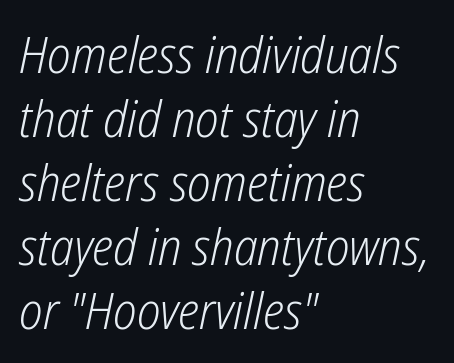
The image shows 50 px light, condensed type, italic (leaning right); set left-aligned, normal line spacing (1.28x), normal letter spacing, not underlined; low stroke contrast and a medium x-height.
